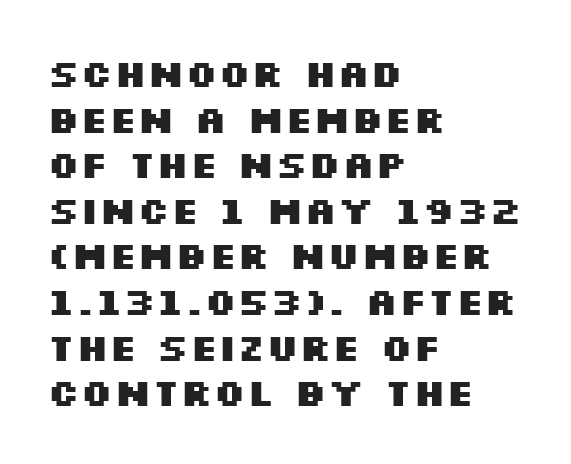
{"serif": "no", "italic": "no", "bold": "yes", "weight": "heavy", "width": "wide", "stroke_contrast": "medium", "x_height": "large", "monospaced": "no", "underline": "no", "align": "left", "line_spacing_ratio": 1.2, "letter_spacing": "normal", "letter_spacing_em": 0.0, "glyph_px": 38}
